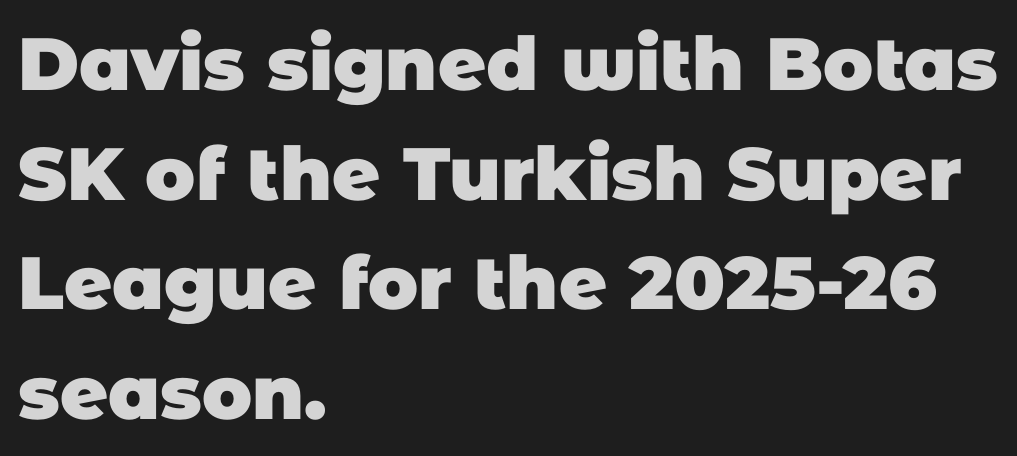
Q: Is the text bold? A: Yes.
Q: Is the typeface a serif or a sans-serif typeface? A: Sans-serif.
Q: Is the text underlined? A: No.
Q: How is the paragraph aligned? A: Left-aligned.
Q: Is the spacing between letters normal or unusually wide? A: Normal.
Q: Is the spacing between lines tight, normal or loose? A: Normal.
Q: Width (condensed, normal, or wide)? A: Normal.
Q: Stroke contrast? A: Low.
Q: x-height? A: Large.
Q: Monospaced? A: No.
